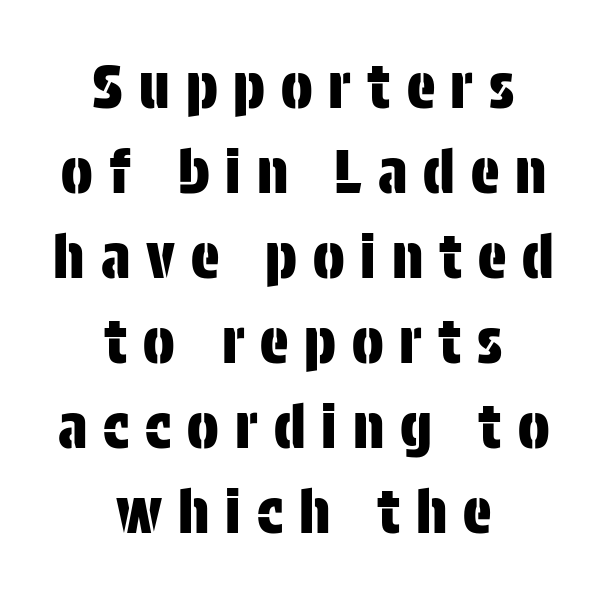
{"serif": "no", "italic": "no", "width": "condensed", "stroke_contrast": "low", "x_height": "large", "monospaced": "no", "underline": "no", "align": "center", "line_spacing": "normal", "line_spacing_ratio": 1.44, "letter_spacing": "wide", "letter_spacing_em": 0.27, "glyph_px": 59}
